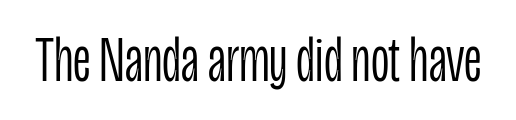
{"serif": "no", "italic": "no", "bold": "no", "weight": "light", "width": "condensed", "stroke_contrast": "low", "x_height": "large", "monospaced": "no", "underline": "no", "letter_spacing": "normal", "letter_spacing_em": 0.0, "glyph_px": 64}
